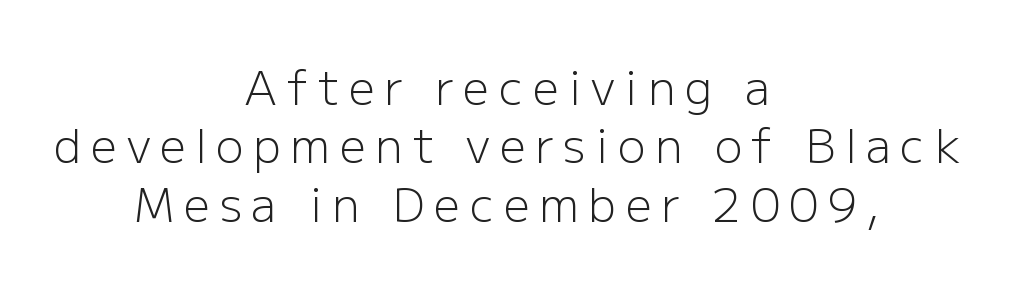
Nothing sits at the stroke ends, so this counts as sans-serif. Stroke thickness stays within the range of a standard reading face or lighter. Quick note: underline off. Loose tracking; the words dissolve into strings of separated letters.
